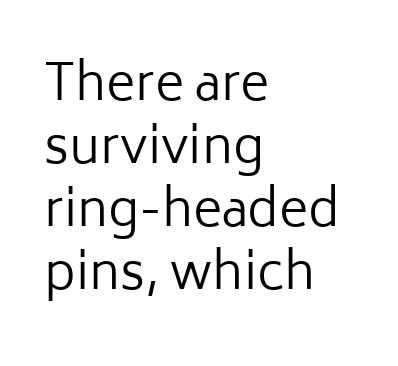
Q: Is the text bold? A: No.
Q: Is the text italic (slanted)? A: No, it is upright.
Q: Is the typeface a serif or a sans-serif typeface? A: Sans-serif.
Q: Is the text underlined? A: No.
Q: How is the paragraph aligned? A: Left-aligned.
Q: Is the spacing between letters normal or unusually wide? A: Normal.
Q: Is the spacing between lines tight, normal or loose? A: Normal.
Q: Width (condensed, normal, or wide)? A: Normal.
Q: Stroke contrast? A: Low.
Q: x-height? A: Medium.
Q: Monospaced? A: No.
